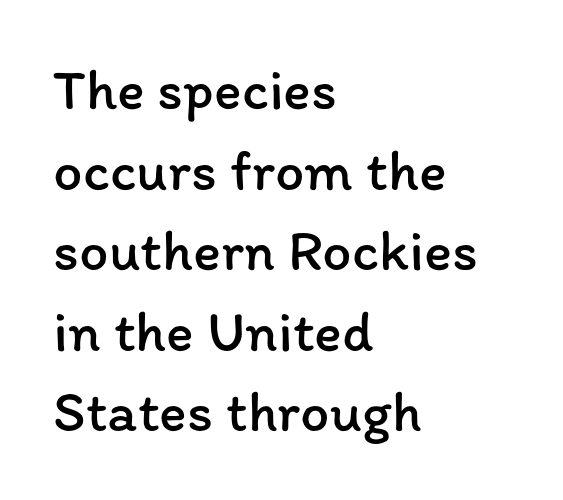
Q: Is the text bold? A: No.
Q: Is the text italic (slanted)? A: No, it is upright.
Q: Is the text underlined? A: No.
Q: How is the paragraph aligned? A: Left-aligned.
Q: Is the spacing between letters normal or unusually wide? A: Normal.
Q: Is the spacing between lines tight, normal or loose? A: Normal.
Q: Width (condensed, normal, or wide)? A: Normal.
Q: Stroke contrast? A: Low.
Q: x-height? A: Medium.
Q: Monospaced? A: No.
